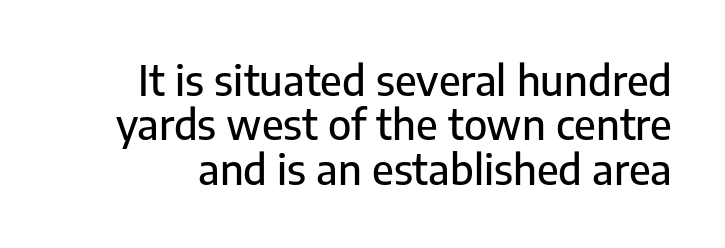
The horizontal fit of the characters is conventional and even. Type without underlining. Italic: no, the glyphs are upright roman. The lines are packed closely together with very little leading. The type family on display is of the sans-serif kind. Varying glyph widths throughout — classic text-font behaviour.
